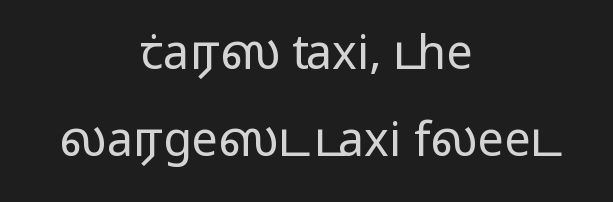
Q: Is the text bold? A: No.
Q: Is the text italic (slanted)? A: No, it is upright.
Q: Is the typeface a serif or a sans-serif typeface? A: Sans-serif.
Q: Is the text underlined? A: No.
Q: How is the paragraph aligned? A: Centered.
Q: Is the spacing between letters normal or unusually wide? A: Normal.
Q: Width (condensed, normal, or wide)? A: Wide.
Q: Stroke contrast? A: Low.
Q: x-height? A: Medium.
Q: Monospaced? A: No.
